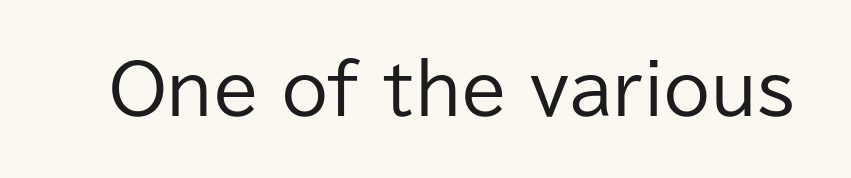
The image shows 67 px regular-weight sans-serif type, upright; set normal letter spacing, not underlined; low stroke contrast and a medium x-height.
